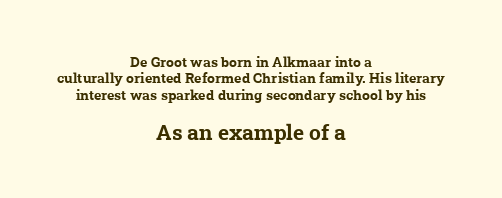
{"bold": "yes", "underline": "no", "align": "center", "line_spacing_ratio": 1.17, "letter_spacing": "normal", "letter_spacing_em": 0.0, "larger_block": "second", "size_ratio": 1.5, "glyph_px": 21}
